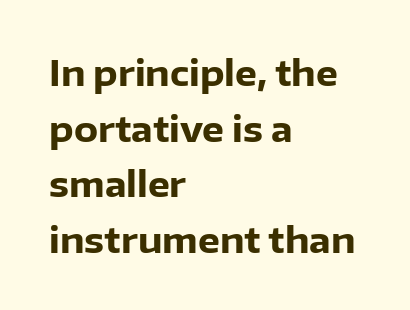
{"serif": "no", "italic": "no", "bold": "yes", "weight": "heavy", "width": "normal", "stroke_contrast": "low", "x_height": "medium", "monospaced": "no", "underline": "no", "align": "left", "line_spacing": "normal", "line_spacing_ratio": 1.59, "letter_spacing": "normal", "letter_spacing_em": 0.0, "glyph_px": 35}
